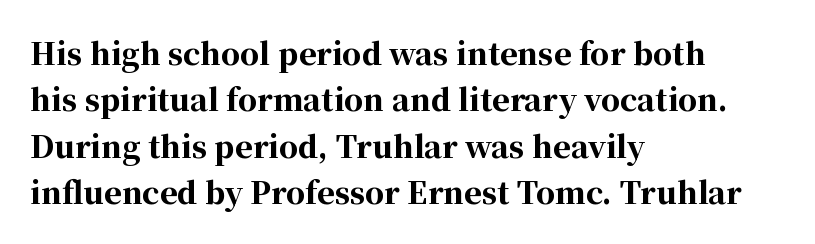
The letters stand straight up with perfectly vertical stems. The characters display serif detailing at their extremities. The strip under each line holds only bare page. Which margin do the lines hug? The left one — the right edge is uneven. Do the characters align in a grid? No, the font is proportional.
